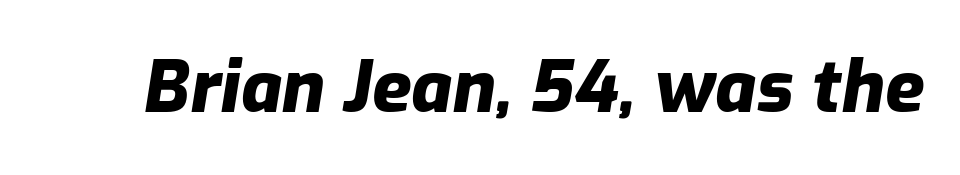
The baseline area is clear. This sample uses an oblique cut, with every glyph tilted off the vertical. This is heavy type, rendered in bold. Think of a printed novel: that variable character pitch is what you see here. Characters follow at the spacing the type designer built in.
